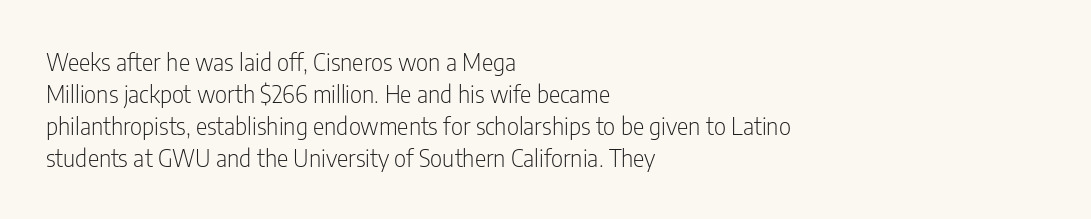
A bare baseline throughout the passage. Does the lettering tilt? It doesn't — this is upright. Leftover space on each line is placed entirely after the last word. Regarding leading, the lines here are spaced in the standard way. Inter-character spacing is left at the font's built-in metrics. Compared with a typical body face, this is equally light or lighter still.
